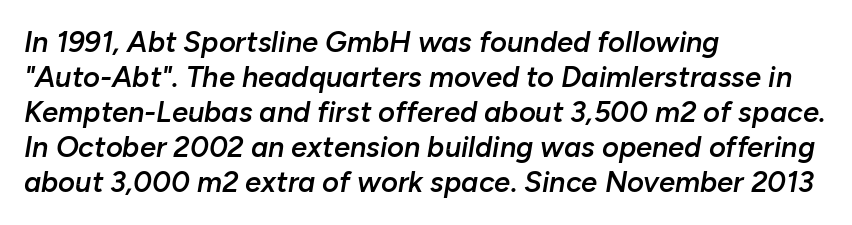
Q: Is the text bold? A: Semi-bold.
Q: Is the text italic (slanted)? A: Yes, it leans right by about 10 degrees.
Q: Is the text underlined? A: No.
Q: How is the paragraph aligned? A: Left-aligned.
Q: Is the spacing between letters normal or unusually wide? A: Normal.
Q: Width (condensed, normal, or wide)? A: Normal.
Q: Stroke contrast? A: Low.
Q: x-height? A: Medium.
Q: Monospaced? A: No.
